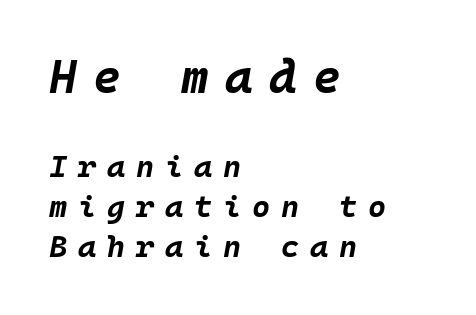
Q: Is the text bold? A: Yes.
Q: Is the text italic (slanted)? A: Yes, it leans right by about 10 degrees.
Q: Is the text underlined? A: No.
Q: How is the paragraph aligned? A: Left-aligned.
Q: Is the spacing between letters normal or unusually wide? A: Unusually wide.
Q: Is the spacing between lines tight, normal or loose? A: Normal.
Q: Which block of text is set in a larger size, the first (top) or the second (bottom)? A: The first (top) one.
Q: Width (condensed, normal, or wide)? A: Normal.
Q: Stroke contrast? A: Low.
Q: x-height? A: Large.
Q: Monospaced? A: Yes.
